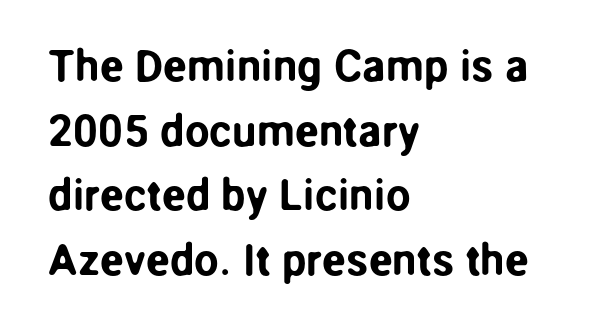
This sample has the flowing, uneven cadence of proportional lettering. Examine the stroke ends and you'll find no serifs. These lines are set flush left with a ragged right edge. A clean baseline with only descenders dipping below it. What stands out about the letter spacing? Nothing — it is the standard amount.
